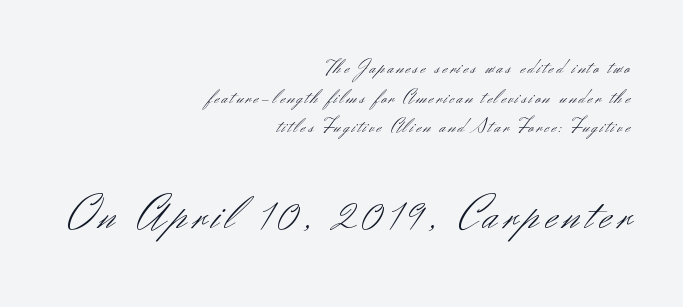
{"serif": "no", "bold": "no", "weight": "light", "width": "normal", "stroke_contrast": "medium", "x_height": "small", "monospaced": "no", "underline": "no", "align": "right", "line_spacing": "normal", "line_spacing_ratio": 1.48, "larger_block": "second", "size_ratio": 2.45, "glyph_px": 49}
